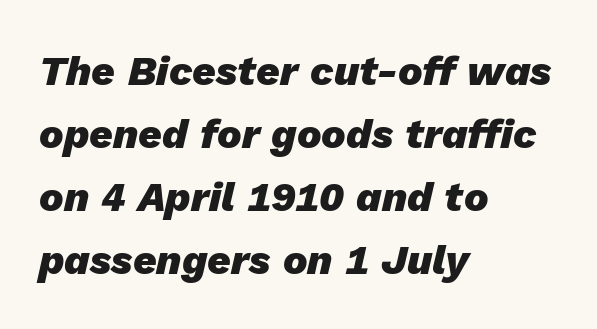
Set as a true bold cut, around the 700 mark. A classic flush-left, rag-right setting is used for this passage. A typesetter would mark this as italic. Inter-character spacing is left at the font's built-in metrics. These lines are rendered in a variable-pitch font. Nobody drew a line under any word here.
